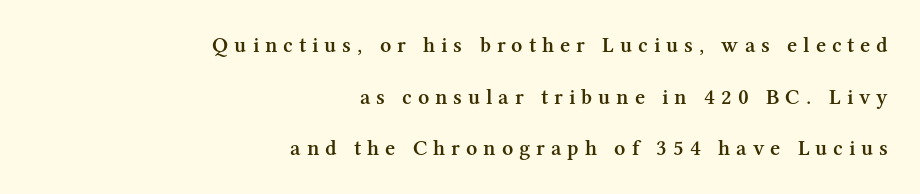
The designer dialed line spacing up above the default. Typographic density is moderately raised because the face is semibold. The zone under the glyphs is completely vacant. A student would call this right alignment; a typographer would say flush right, rag left. Upright lettering throughout. Honestly, the letter spacing is so wide it's the main thing you notice.
